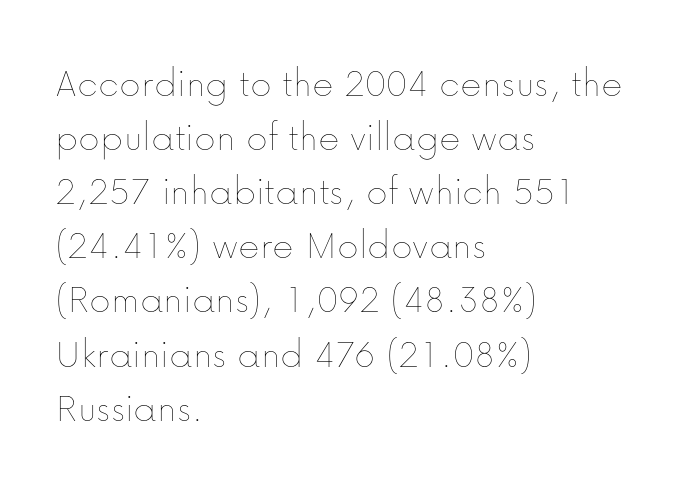
Q: Is the text bold? A: No.
Q: Is the text italic (slanted)? A: No, it is upright.
Q: Is the text underlined? A: No.
Q: How is the paragraph aligned? A: Left-aligned.
Q: Is the spacing between letters normal or unusually wide? A: Normal.
Q: Is the spacing between lines tight, normal or loose? A: Normal.
Q: Width (condensed, normal, or wide)? A: Normal.
Q: Stroke contrast? A: Low.
Q: x-height? A: Medium.
Q: Monospaced? A: No.
